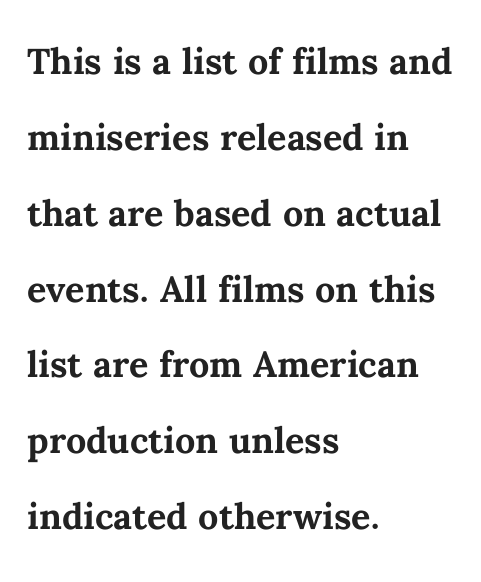
{"italic": "no", "bold": "yes", "weight": "semibold", "width": "normal", "stroke_contrast": "medium", "x_height": "medium", "monospaced": "no", "underline": "no", "align": "left", "line_spacing": "normal", "line_spacing_ratio": 1.58, "letter_spacing": "normal", "letter_spacing_em": 0.0, "glyph_px": 48}
